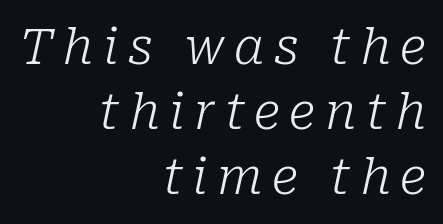
Q: Is the text bold? A: No.
Q: Is the text italic (slanted)? A: Yes, it leans right by about 10 degrees.
Q: Is the typeface a serif or a sans-serif typeface? A: Serif.
Q: Is the text underlined? A: No.
Q: How is the paragraph aligned? A: Right-aligned.
Q: Is the spacing between lines tight, normal or loose? A: Normal.
Q: Width (condensed, normal, or wide)? A: Normal.
Q: Stroke contrast? A: Low.
Q: x-height? A: Medium.
Q: Monospaced? A: No.
